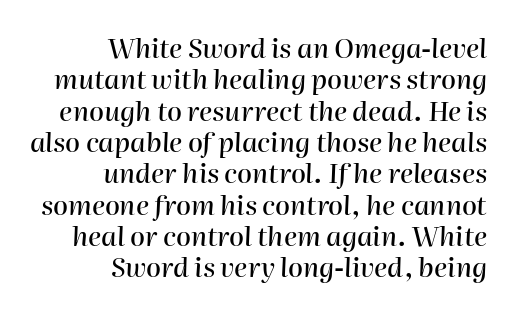
The image shows 27 px text type, italic (leaning right); set right-aligned, line spacing 1.16x, normal letter spacing, not underlined.
